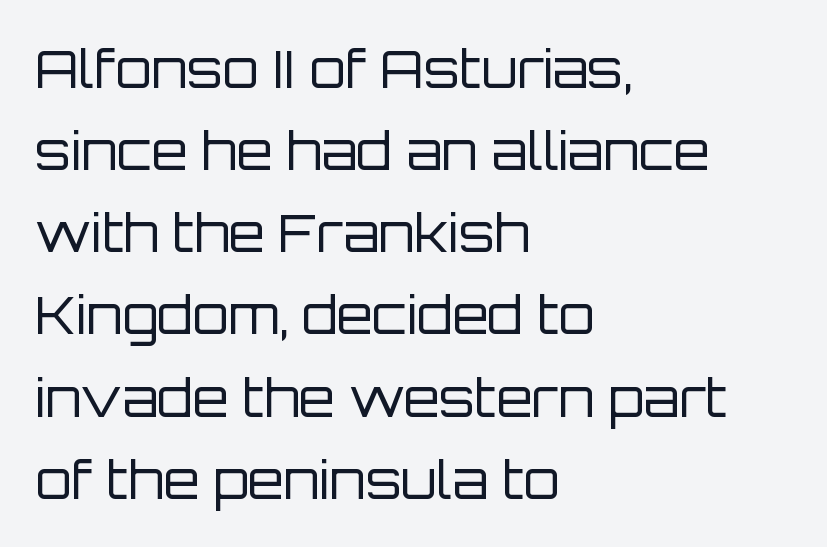
The baseline area is clear. Is there much room between lines? A standard amount, neither cramped nor airy. Leftover space on each line is placed entirely after the last word. Unlike italic type, these characters show no tilt at all.
